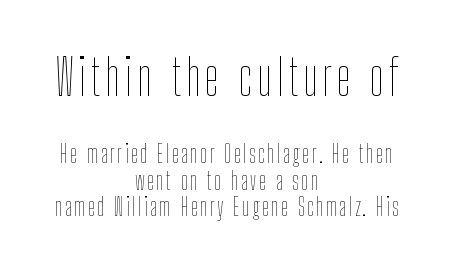
The image shows 50 px thin, condensed type, upright; set centered, tight line spacing (1.05x), not underlined; the first (top) block is 2.0x larger; low stroke contrast and a medium x-height.
